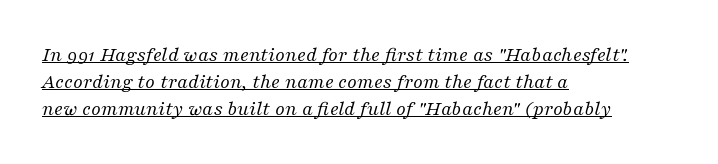
Here the glyphs are tracked normally, forming tight word shapes. The lettering tilts uniformly, giving the passage an italic look. Ink coverage per letter is moderate at most. The rows are spaced the way most documents space them.
